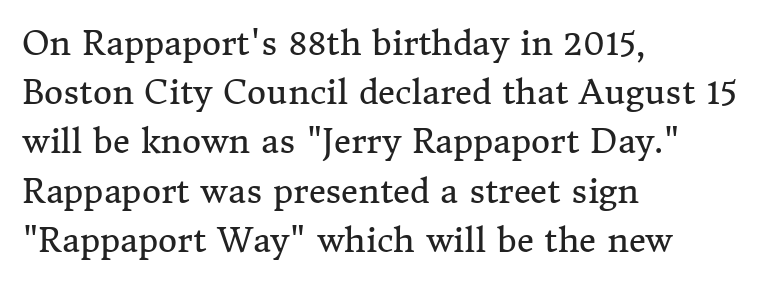
Q: Is the text bold? A: No.
Q: Is the text italic (slanted)? A: No, it is upright.
Q: Is the typeface a serif or a sans-serif typeface? A: Serif.
Q: Is the text underlined? A: No.
Q: How is the paragraph aligned? A: Left-aligned.
Q: Is the spacing between letters normal or unusually wide? A: Normal.
Q: Is the spacing between lines tight, normal or loose? A: Normal.
Q: Width (condensed, normal, or wide)? A: Normal.
Q: Stroke contrast? A: Medium.
Q: x-height? A: Medium.
Q: Monospaced? A: No.
